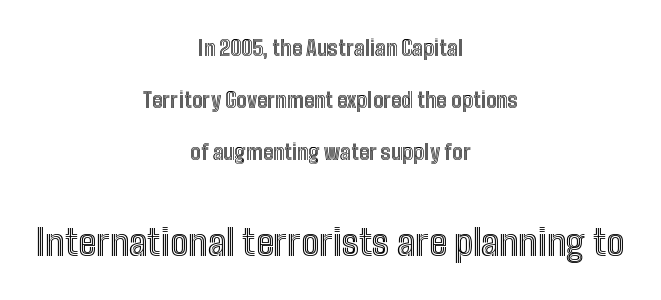
The image shows 36 px condensed type, upright; set centered, loose line spacing (2.48x), normal letter spacing, not underlined; the second (bottom) block is 1.71x larger; a medium x-height.
